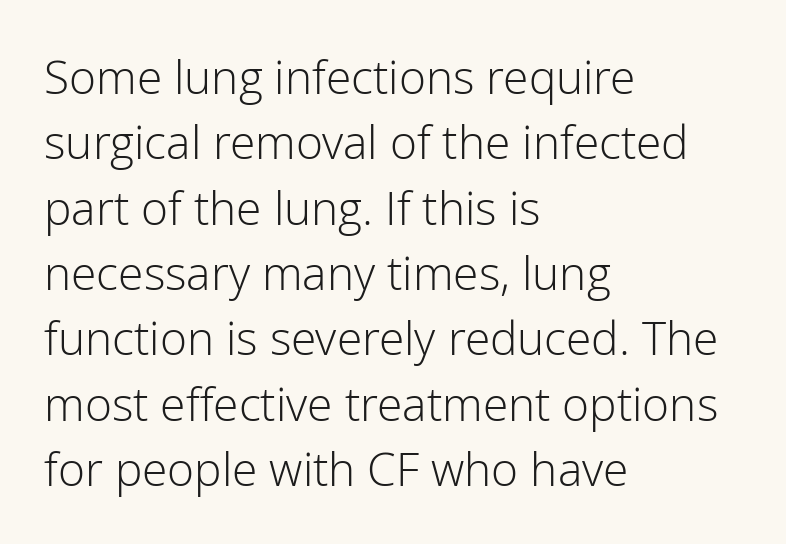
The image shows 46 px light sans-serif type, upright; set left-aligned, normal line spacing (1.42x), normal letter spacing, not underlined; low stroke contrast and a medium x-height.
